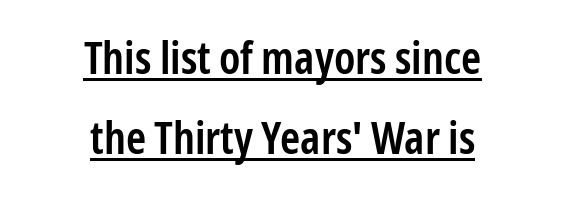
The image shows 45 px semibold, condensed sans-serif type, upright; set centered, line spacing 1.77x, normal letter spacing, underlined; low stroke contrast and a medium x-height.
